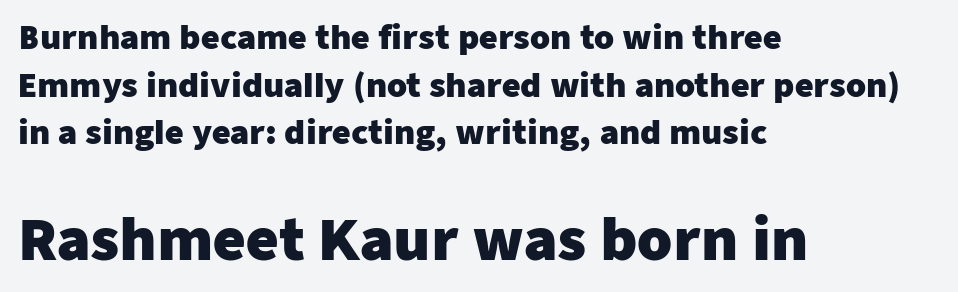
You could call the tracking neutral — neither tight nor loose. Letters rest on an invisible, unmarked baseline. The letters stand straight up with perfectly vertical stems. The passage shown is typed in a proportional face where columns would drift. Visually the block forms a straight wall on the left and a jagged coastline on the right. Evenly set lines give the paragraph a standard silhouette.
